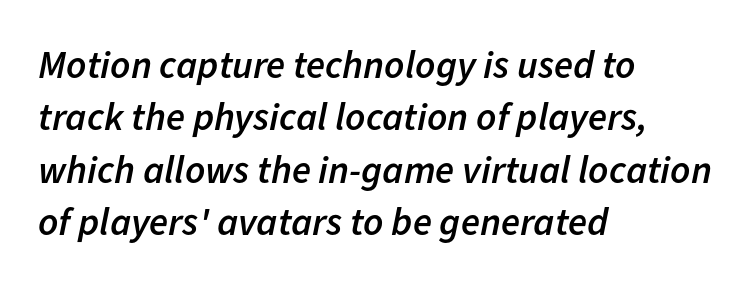
The image shows 39 px semibold type, italic (leaning right); set left-aligned, normal line spacing (1.34x), normal letter spacing, not underlined; low stroke contrast and a medium x-height.
